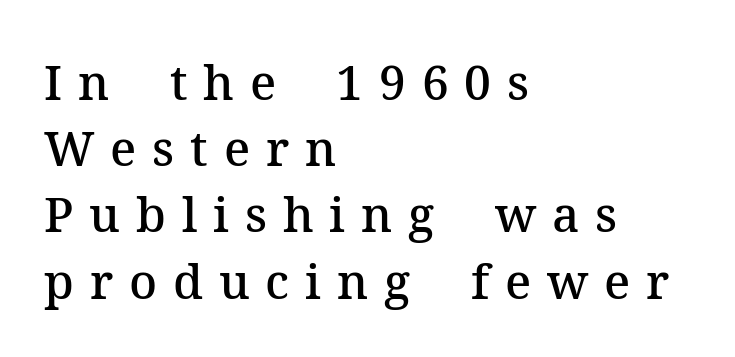
You could not count columns in this text — the font is proportionally spaced. Line beginnings align vertically; line endings do not. Does the lettering tilt? It doesn't — this is upright. I'd describe the lettering as semibold — firm but not a full bold.
